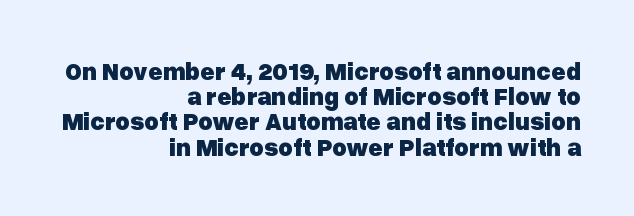
The image shows 25 px bold type, upright; set right-aligned, tight line spacing (1.01x), normal letter spacing, not underlined.
